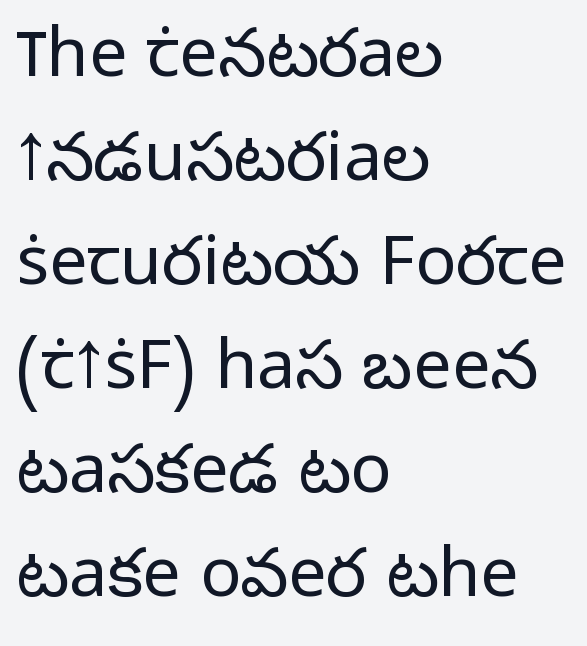
The image shows 68 px light sans-serif type, upright; set left-aligned, normal line spacing (1.53x), normal letter spacing, not underlined; low stroke contrast and a medium x-height.
